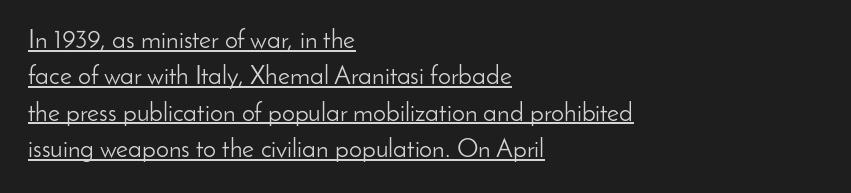
Q: Is the text bold? A: No.
Q: Is the text italic (slanted)? A: No, it is upright.
Q: Is the text underlined? A: Yes.
Q: How is the paragraph aligned? A: Left-aligned.
Q: Is the spacing between letters normal or unusually wide? A: Normal.
Q: Is the spacing between lines tight, normal or loose? A: Normal.
